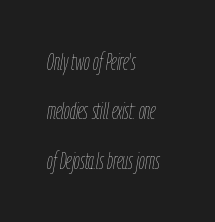
{"italic": "yes", "lean": "right", "slant_degrees": 9, "bold": "no", "underline": "no", "align": "left", "line_spacing": "loose", "line_spacing_ratio": 2.15, "letter_spacing": "normal", "letter_spacing_em": 0.0, "glyph_px": 23}
